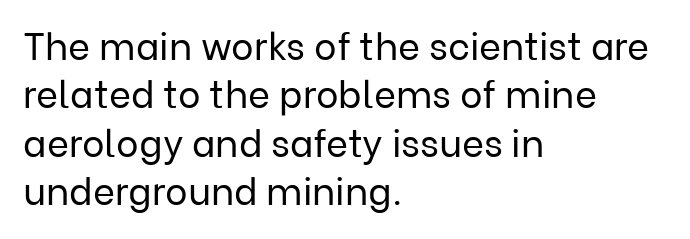
Q: Is the text bold? A: No.
Q: Is the text italic (slanted)? A: No, it is upright.
Q: Is the typeface a serif or a sans-serif typeface? A: Sans-serif.
Q: Is the text underlined? A: No.
Q: How is the paragraph aligned? A: Left-aligned.
Q: Is the spacing between letters normal or unusually wide? A: Normal.
Q: Is the spacing between lines tight, normal or loose? A: Normal.
Q: Width (condensed, normal, or wide)? A: Normal.
Q: Stroke contrast? A: Low.
Q: x-height? A: Medium.
Q: Monospaced? A: No.
